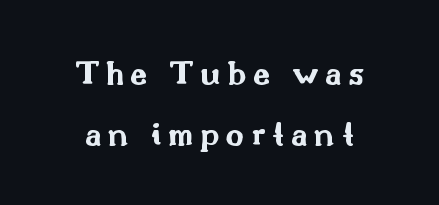
The image shows 35 px bold, wide sans-serif type, upright; set line spacing 1.74x, not underlined; medium stroke contrast and a small x-height.
